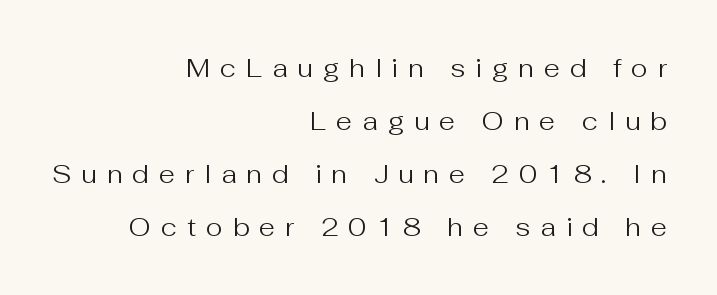
Q: Is the text bold? A: No.
Q: Is the text italic (slanted)? A: No, it is upright.
Q: Is the text underlined? A: No.
Q: How is the paragraph aligned? A: Right-aligned.
Q: Is the spacing between letters normal or unusually wide? A: Unusually wide.
Q: Is the spacing between lines tight, normal or loose? A: Loose.
